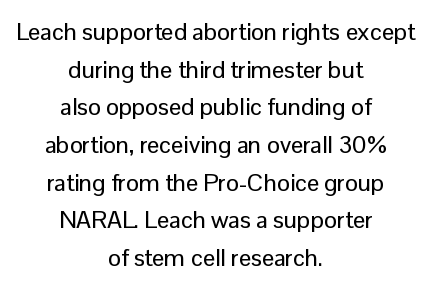
The image shows 24 px text type, upright; set centered, normal line spacing (1.57x), normal letter spacing, not underlined.
